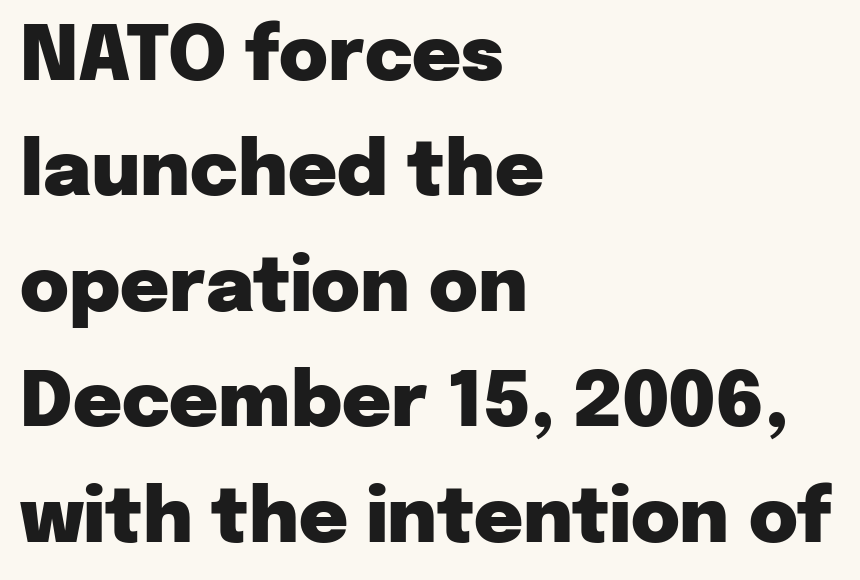
Has an underline been added? It has not. The face used here is proportionally spaced, like ordinary book or web type. You can tell it's not italic because the verticals are truly vertical. Interline gaps are of average width in this sample. Font category for this specimen: sans-serif.
